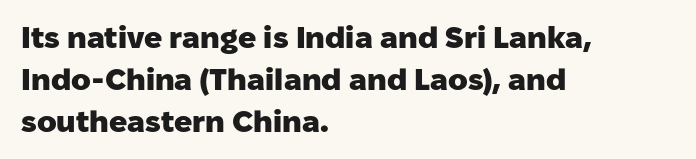
Q: Is the text bold? A: Yes.
Q: Is the text italic (slanted)? A: No, it is upright.
Q: Is the typeface a serif or a sans-serif typeface? A: Sans-serif.
Q: Is the text underlined? A: No.
Q: How is the paragraph aligned? A: Left-aligned.
Q: Is the spacing between letters normal or unusually wide? A: Normal.
Q: Is the spacing between lines tight, normal or loose? A: Normal.
Q: Width (condensed, normal, or wide)? A: Normal.
Q: Stroke contrast? A: Low.
Q: x-height? A: Medium.
Q: Monospaced? A: No.
